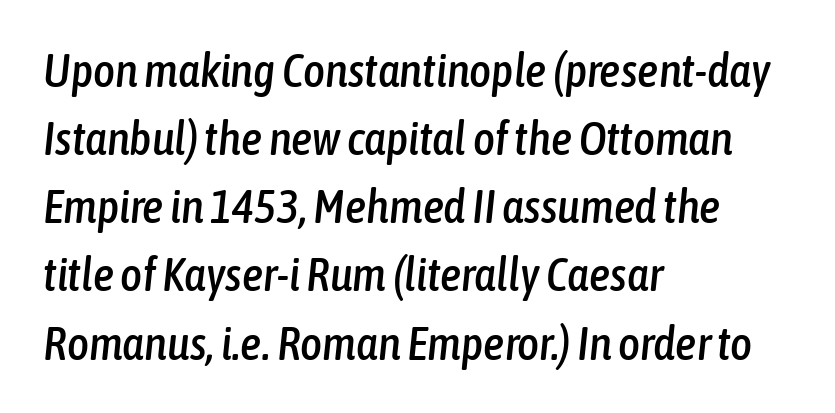
{"italic": "yes", "lean": "right", "slant_degrees": 6, "width": "condensed", "stroke_contrast": "low", "x_height": "medium", "monospaced": "no", "underline": "no", "align": "left", "line_spacing": "normal", "line_spacing_ratio": 1.45, "letter_spacing": "normal", "letter_spacing_em": 0.0, "glyph_px": 47}
